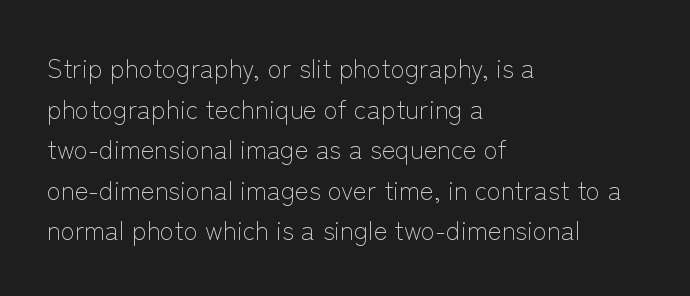
Q: Is the text bold? A: No.
Q: Is the text italic (slanted)? A: No, it is upright.
Q: Is the text underlined? A: No.
Q: How is the paragraph aligned? A: Left-aligned.
Q: Is the spacing between letters normal or unusually wide? A: Normal.
Q: Is the spacing between lines tight, normal or loose? A: Normal.
